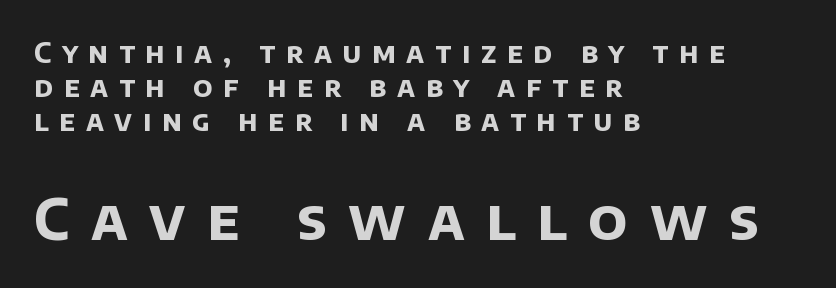
{"serif": "no", "bold": "yes", "weight": "bold", "width": "normal", "stroke_contrast": "low", "x_height": "large", "monospaced": "no", "underline": "no", "align": "left", "line_spacing_ratio": 1.21, "letter_spacing": "wide", "letter_spacing_em": 0.38, "larger_block": "second", "size_ratio": 2.04, "glyph_px": 57}
